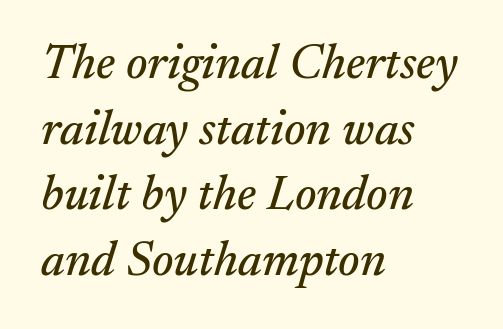
Compared with typical paragraphs, the rows here are spaced about the same. This rendering uses left alignment, leaving the right contour irregular. Between one letter and the next there's only the usual sliver of space. Descenders hang freely into open space. Slanted lettering throughout. Is this a sans? No — the strokes have serifs.
